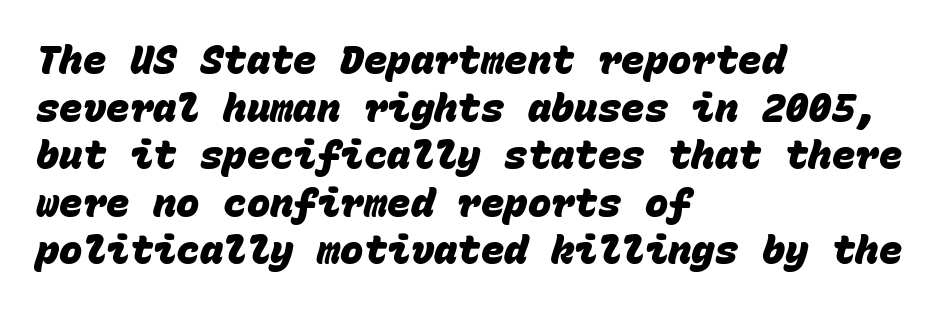
Q: Is the text bold? A: Yes.
Q: Is the typeface a serif or a sans-serif typeface? A: Sans-serif.
Q: Is the text underlined? A: No.
Q: How is the paragraph aligned? A: Left-aligned.
Q: Is the spacing between letters normal or unusually wide? A: Normal.
Q: Width (condensed, normal, or wide)? A: Normal.
Q: Stroke contrast? A: Low.
Q: x-height? A: Large.
Q: Monospaced? A: Yes.
